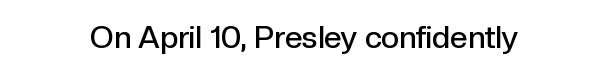
Q: Is the text bold? A: Semi-bold.
Q: Is the text italic (slanted)? A: No, it is upright.
Q: Is the typeface a serif or a sans-serif typeface? A: Sans-serif.
Q: Is the text underlined? A: No.
Q: How is the paragraph aligned? A: Centered.
Q: Is the spacing between letters normal or unusually wide? A: Normal.
Q: Width (condensed, normal, or wide)? A: Normal.
Q: x-height? A: Medium.
Q: Monospaced? A: No.
